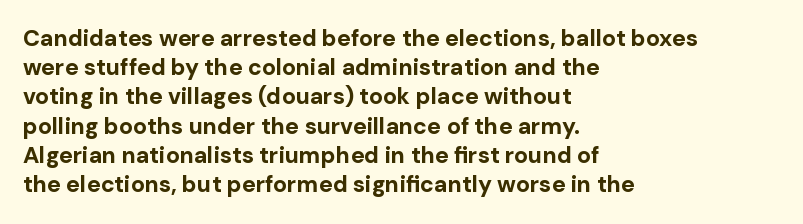
Q: Is the text bold? A: Yes.
Q: Is the text italic (slanted)? A: No, it is upright.
Q: Is the text underlined? A: No.
Q: How is the paragraph aligned? A: Left-aligned.
Q: Is the spacing between letters normal or unusually wide? A: Normal.
Q: Is the spacing between lines tight, normal or loose? A: Normal.
